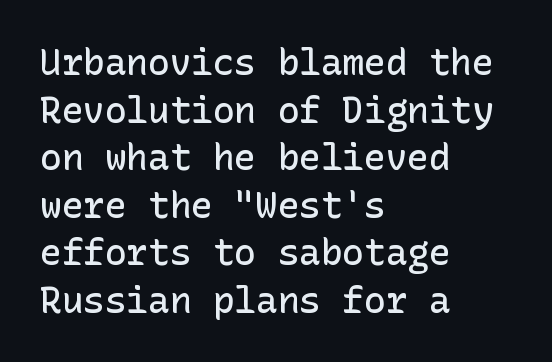
Regarding leading, the lines here are spaced in the standard way. The font family rendered here belongs to the sans-serif group. In CSS terms this would be text-align: left. Notice the strokes are somewhat thickened but not fully heavy: this is a semibold. A bare baseline throughout the passage.
